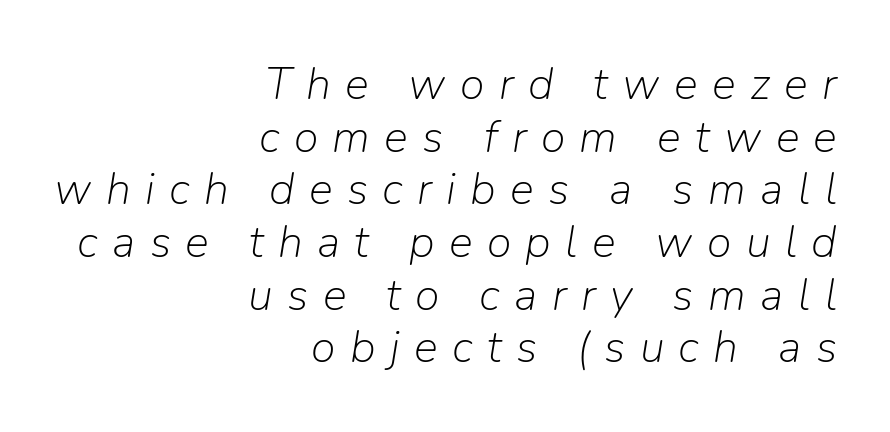
{"italic": "yes", "lean": "right", "slant_degrees": 9, "bold": "no", "weight": "light", "width": "normal", "stroke_contrast": "low", "x_height": "medium", "monospaced": "no", "underline": "no", "align": "right", "line_spacing_ratio": 1.17, "letter_spacing": "wide", "letter_spacing_em": 0.32, "glyph_px": 45}
